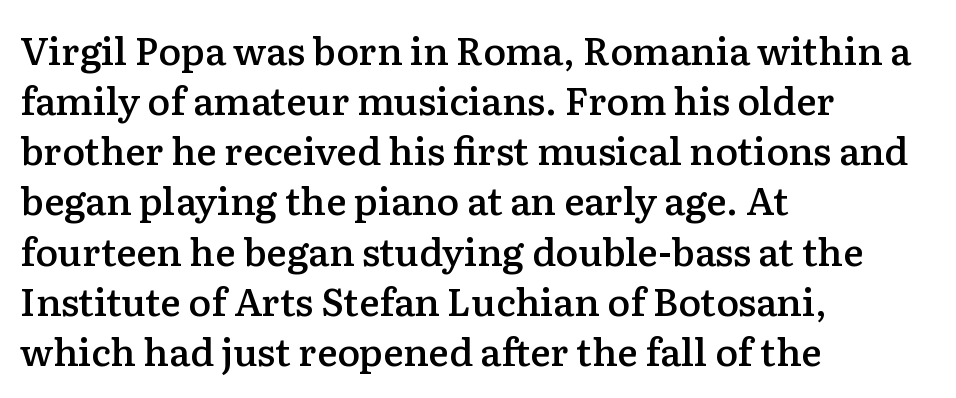
{"serif": "yes", "italic": "no", "bold": "semi", "weight": "semibold", "width": "normal", "stroke_contrast": "low", "x_height": "medium", "monospaced": "no", "underline": "no", "align": "left", "line_spacing": "normal", "line_spacing_ratio": 1.32, "letter_spacing": "normal", "letter_spacing_em": 0.0, "glyph_px": 38}
